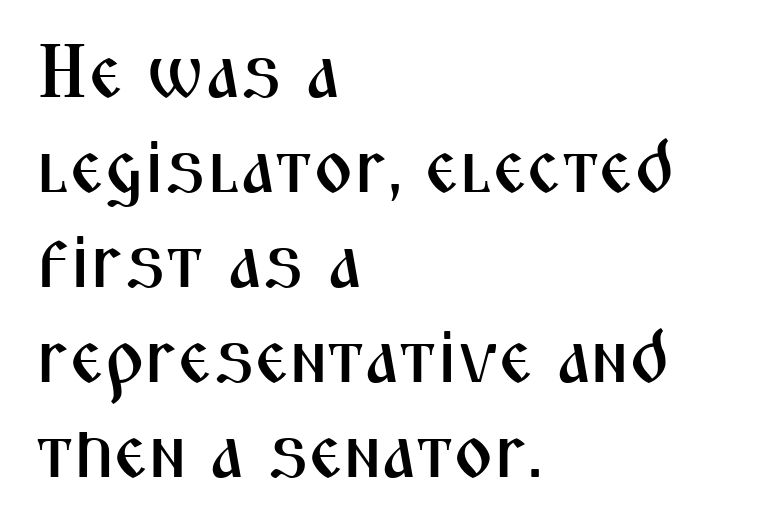
Q: Is the text italic (slanted)? A: No, it is upright.
Q: Is the typeface a serif or a sans-serif typeface? A: Sans-serif.
Q: Is the text underlined? A: No.
Q: How is the paragraph aligned? A: Left-aligned.
Q: Is the spacing between letters normal or unusually wide? A: Normal.
Q: Is the spacing between lines tight, normal or loose? A: Normal.
Q: Width (condensed, normal, or wide)? A: Condensed.
Q: Stroke contrast? A: Medium.
Q: x-height? A: Medium.
Q: Monospaced? A: No.
